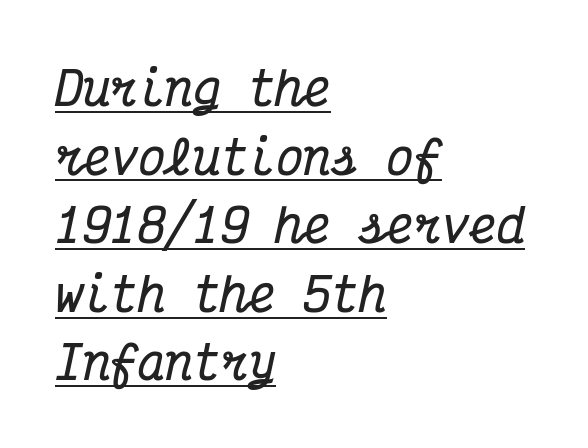
Reading down the block, your eye returns to a fixed left position each line. Does extra space separate the letters? No, they use regular spacing. Underlined type. When letters slant like this, we call the style italic. The letters march in equal steps, a hallmark of fixed-pitch type. Strokes here are thick enough to call this a true bold.
